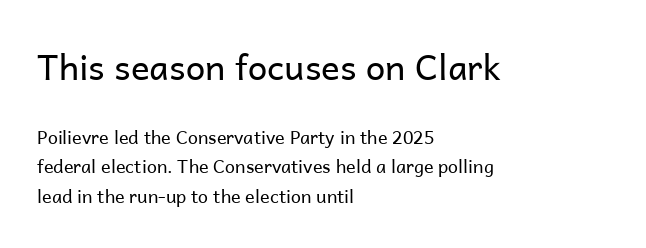
{"serif": "no", "italic": "no", "bold": "no", "weight": "regular", "width": "normal", "stroke_contrast": "low", "x_height": "medium", "monospaced": "no", "underline": "no", "align": "left", "line_spacing": "normal", "line_spacing_ratio": 1.63, "letter_spacing": "normal", "letter_spacing_em": 0.0, "larger_block": "first", "size_ratio": 1.94, "glyph_px": 35}
